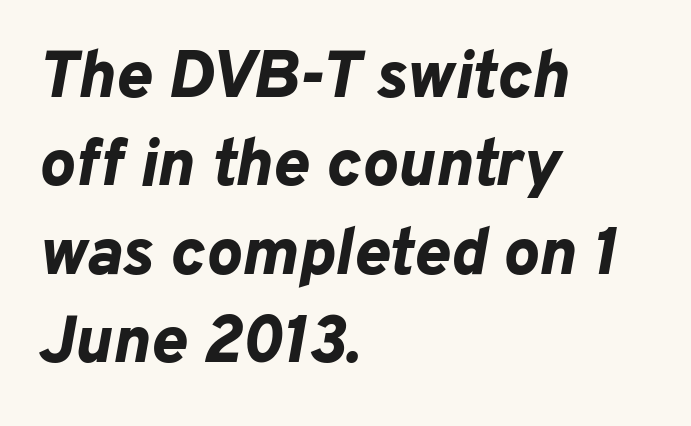
{"italic": "yes", "lean": "right", "slant_degrees": 10, "bold": "yes", "weight": "bold", "width": "normal", "stroke_contrast": "low", "x_height": "medium", "monospaced": "no", "underline": "no", "align": "left", "line_spacing": "normal", "line_spacing_ratio": 1.32, "letter_spacing": "normal", "letter_spacing_em": 0.0, "glyph_px": 67}
